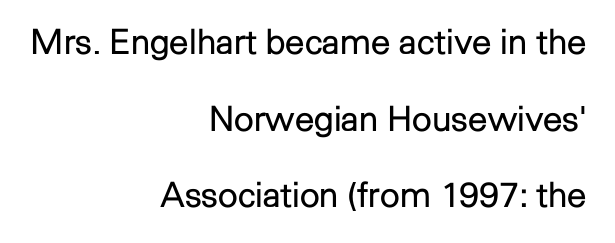
{"serif": "no", "italic": "no", "bold": "no", "weight": "regular", "width": "normal", "stroke_contrast": "low", "x_height": "medium", "monospaced": "no", "underline": "no", "align": "right", "line_spacing": "loose", "line_spacing_ratio": 2.19, "letter_spacing": "normal", "letter_spacing_em": 0.0, "glyph_px": 35}
